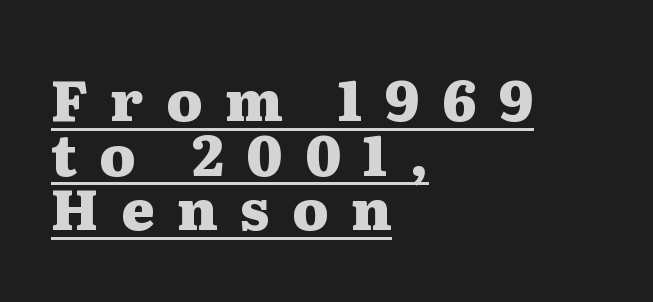
The image shows 57 px heavy, wide serif type, upright; set left-aligned, tight line spacing (0.96x), unusually wide letter spacing (+0.39 em), underlined; medium stroke contrast and a medium x-height.
